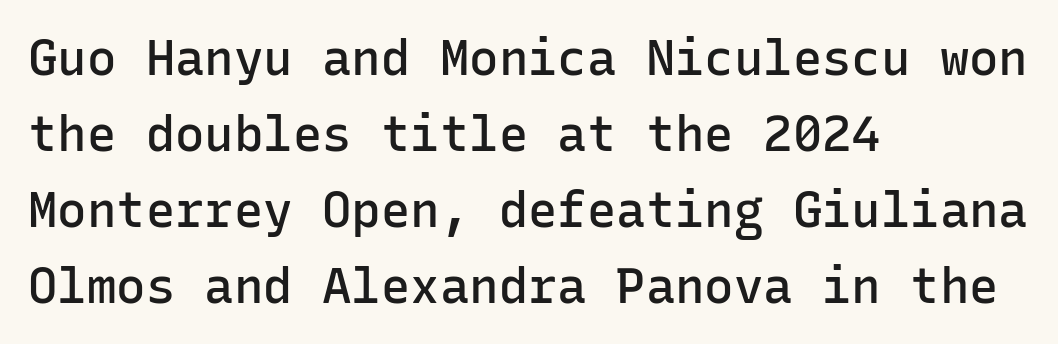
{"serif": "no", "italic": "no", "bold": "semi", "weight": "semibold", "width": "normal", "stroke_contrast": "low", "x_height": "medium", "monospaced": "yes", "underline": "no", "align": "left", "line_spacing": "normal", "line_spacing_ratio": 1.55, "letter_spacing": "normal", "letter_spacing_em": 0.0, "glyph_px": 49}
